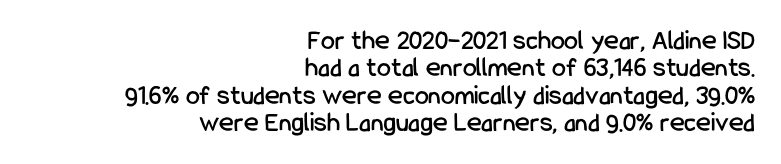
Alignment: flush right. This is roman type, the default non-slanted kind. This block would grow much taller if given ordinary leading; it's compressed now. Varying glyph widths throughout — classic text-font behaviour. These lines keep a tight, regular rhythm from letter to letter. The specimen omits any rule beneath the text block's lines.
